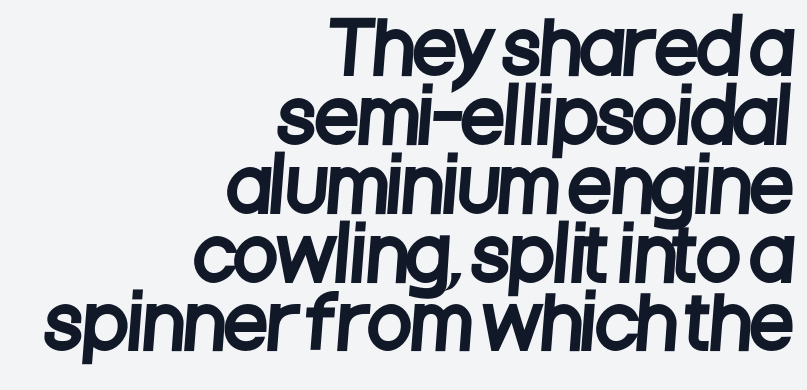
The image shows 71 px condensed sans-serif type; set right-aligned, tight line spacing (0.97x), normal letter spacing, not underlined; low stroke contrast and a large x-height.
